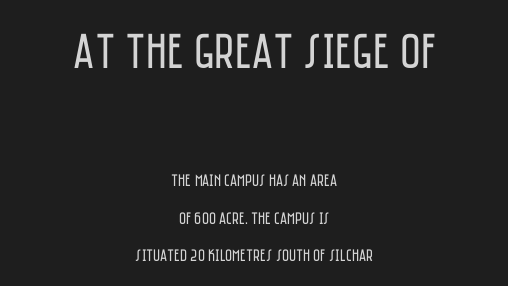
Does the type have serifs? No, each stem ends abruptly. Tall strokes in this sample are plumb rather than angled. Looks like regular typesetting: each glyph gets only the width it needs. Clear beneath every line of the passage.
